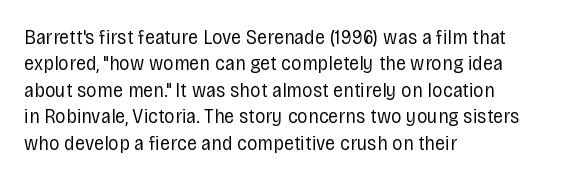
The rendering uses a moderate line-height, typical for paragraphs. Only glyphs here, with clear space below each row. The passage is arranged the way most books set body copy — flush left. Spacing between characters is what you'd get straight out of the box.
